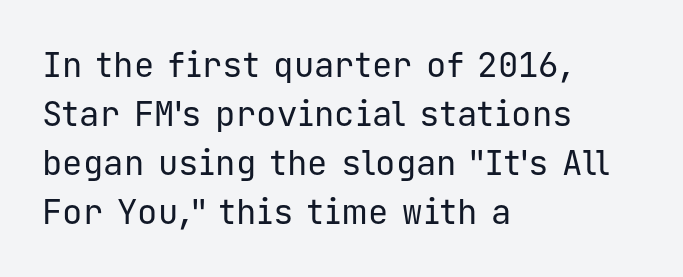
Q: Is the text bold? A: No.
Q: Is the text italic (slanted)? A: No, it is upright.
Q: Is the typeface a serif or a sans-serif typeface? A: Sans-serif.
Q: Is the text underlined? A: No.
Q: How is the paragraph aligned? A: Left-aligned.
Q: Is the spacing between letters normal or unusually wide? A: Normal.
Q: Is the spacing between lines tight, normal or loose? A: Normal.
Q: Width (condensed, normal, or wide)? A: Normal.
Q: Stroke contrast? A: Low.
Q: x-height? A: Medium.
Q: Monospaced? A: Yes.
